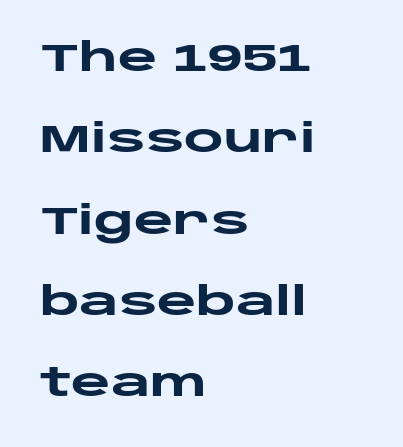
The image shows 38 px heavy, wide sans-serif type, upright; set left-aligned, loose line spacing (2.14x), normal letter spacing, not underlined; low stroke contrast and a large x-height.
